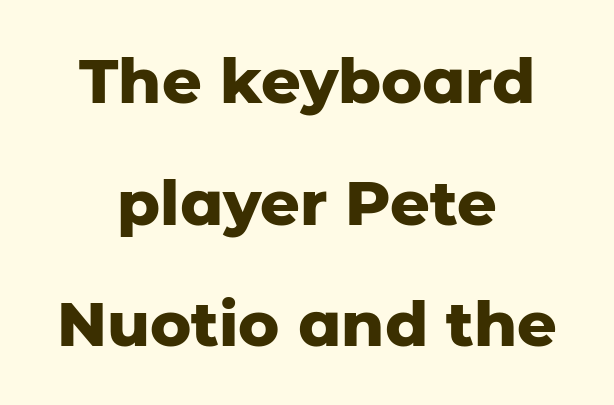
Q: Is the text bold? A: Yes.
Q: Is the text italic (slanted)? A: No, it is upright.
Q: Is the typeface a serif or a sans-serif typeface? A: Sans-serif.
Q: Is the text underlined? A: No.
Q: How is the paragraph aligned? A: Centered.
Q: Is the spacing between letters normal or unusually wide? A: Normal.
Q: Is the spacing between lines tight, normal or loose? A: Loose.
Q: Width (condensed, normal, or wide)? A: Normal.
Q: Stroke contrast? A: Low.
Q: x-height? A: Medium.
Q: Monospaced? A: No.
